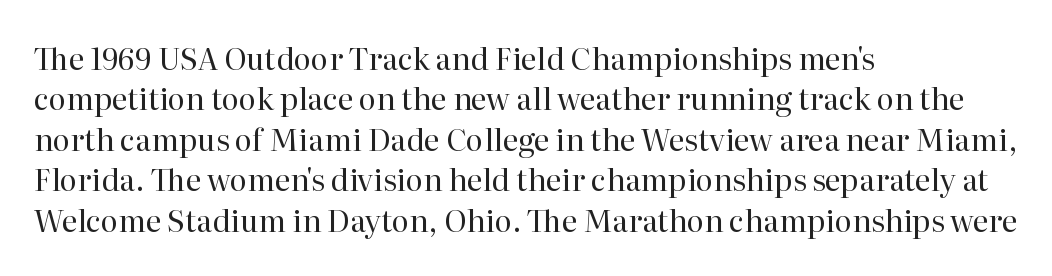
The image shows 30 px regular-weight serif type, upright; set left-aligned, normal line spacing (1.35x), normal letter spacing, not underlined; high stroke contrast and a medium x-height.
